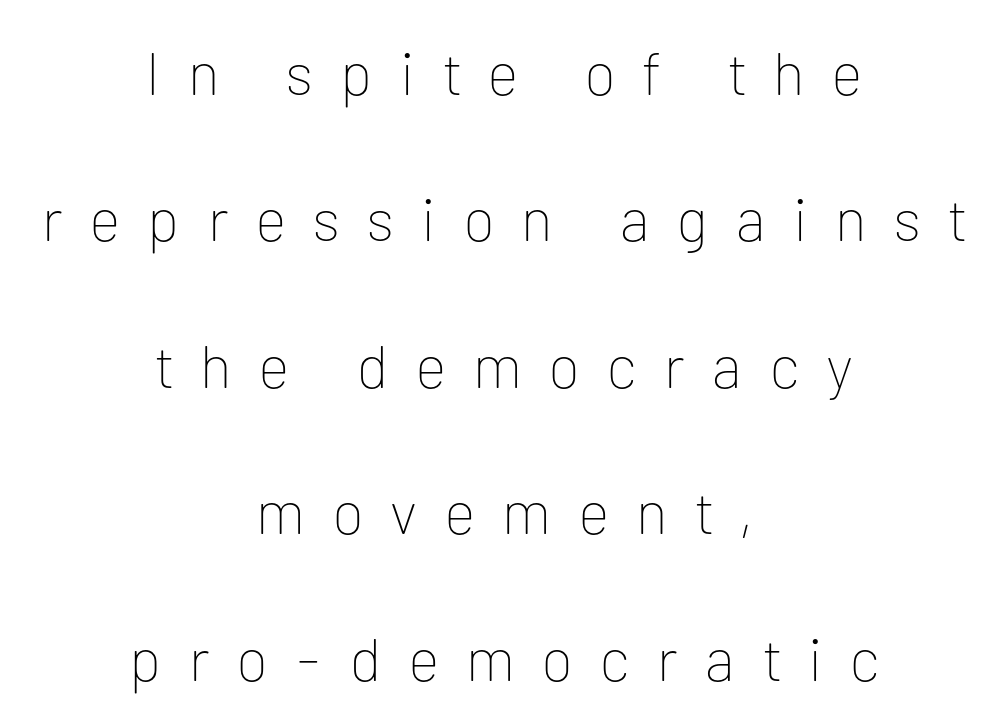
Q: Is the text bold? A: No.
Q: Is the text italic (slanted)? A: No, it is upright.
Q: Is the typeface a serif or a sans-serif typeface? A: Sans-serif.
Q: Is the text underlined? A: No.
Q: How is the paragraph aligned? A: Centered.
Q: Is the spacing between letters normal or unusually wide? A: Unusually wide.
Q: Is the spacing between lines tight, normal or loose? A: Loose.
Q: Width (condensed, normal, or wide)? A: Normal.
Q: Stroke contrast? A: Low.
Q: x-height? A: Medium.
Q: Monospaced? A: No.
